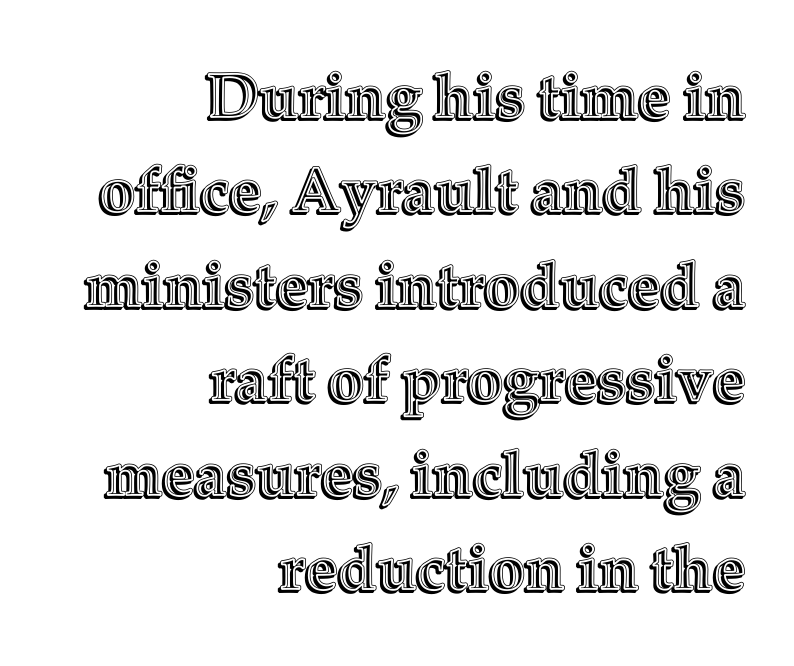
Q: Is the text italic (slanted)? A: No, it is upright.
Q: Is the text underlined? A: No.
Q: How is the paragraph aligned? A: Right-aligned.
Q: Is the spacing between letters normal or unusually wide? A: Normal.
Q: Is the spacing between lines tight, normal or loose? A: Normal.
Q: Width (condensed, normal, or wide)? A: Normal.
Q: x-height? A: Medium.
Q: Monospaced? A: No.
